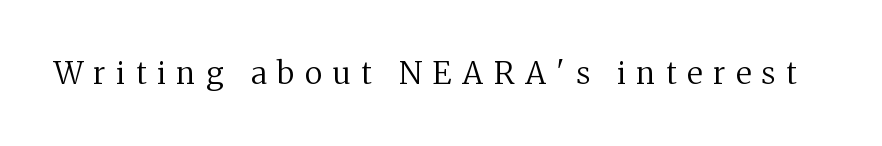
The image shows 31 px regular-weight serif type, upright; set unusually wide letter spacing (+0.34 em), not underlined; medium stroke contrast and a medium x-height.
